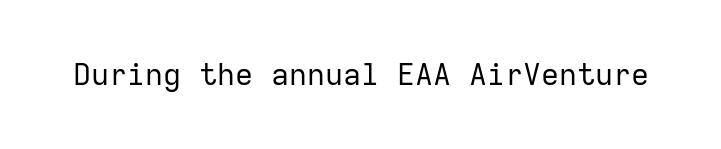
This sample uses an upright cut, with every glyph sitting square on the baseline. The letterforms sit at book weight or below. A typesetter would call this monospace, since all characters share one set width. Look at the bottom of the vertical strokes: they stop flat, with no serifs.
